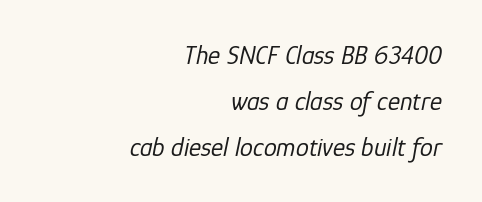
{"italic": "yes", "lean": "right", "slant_degrees": 12, "bold": "no", "underline": "no", "align": "right", "line_spacing_ratio": 1.76, "letter_spacing": "normal", "letter_spacing_em": 0.0, "glyph_px": 26}
